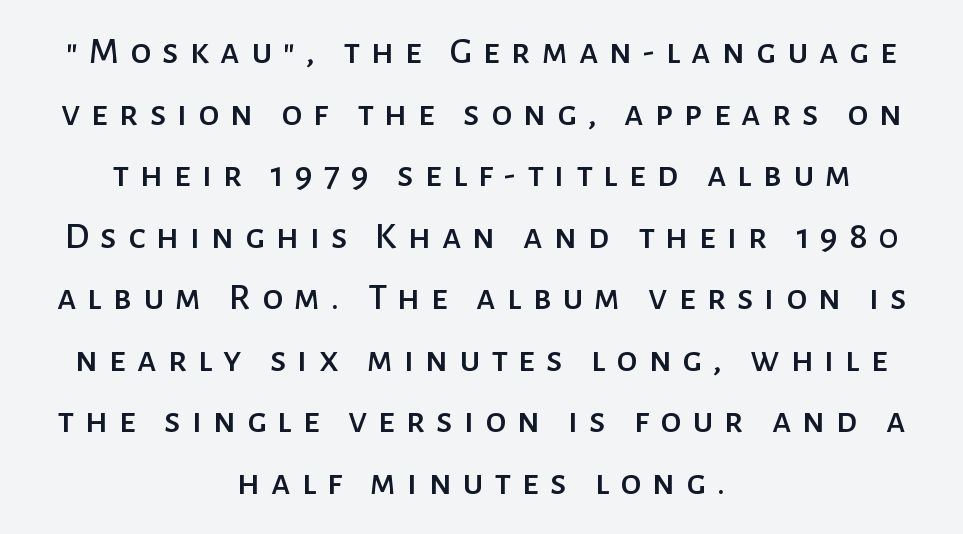
{"serif": "no", "italic": "no", "width": "normal", "stroke_contrast": "low", "x_height": "medium", "monospaced": "no", "underline": "no", "align": "center", "line_spacing": "normal", "line_spacing_ratio": 1.62, "letter_spacing": "wide", "letter_spacing_em": 0.29, "glyph_px": 38}
